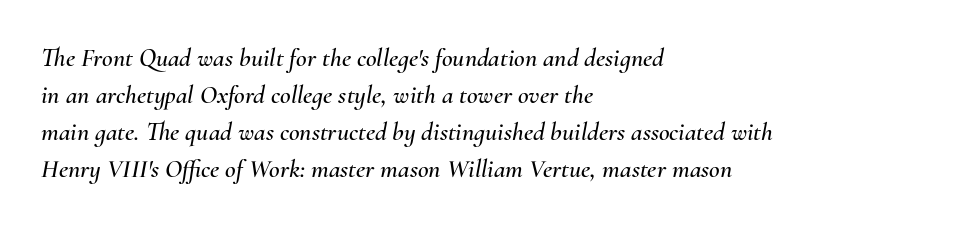
{"italic": "yes", "lean": "right", "slant_degrees": 10, "underline": "no", "align": "left", "line_spacing": "normal", "line_spacing_ratio": 1.42, "letter_spacing": "normal", "letter_spacing_em": 0.0, "glyph_px": 26}
